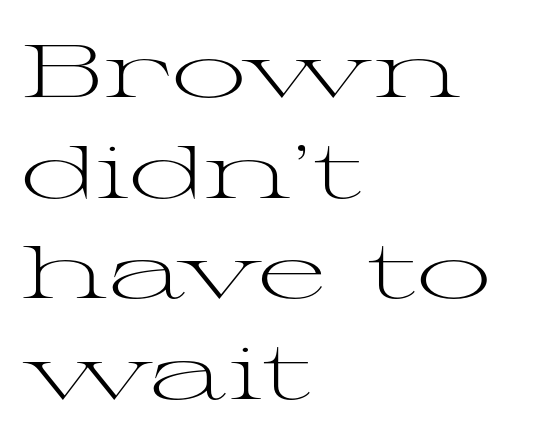
The image shows 74 px light, wide serif type, upright; set left-aligned, normal line spacing (1.36x), normal letter spacing, not underlined; medium stroke contrast and a medium x-height.
